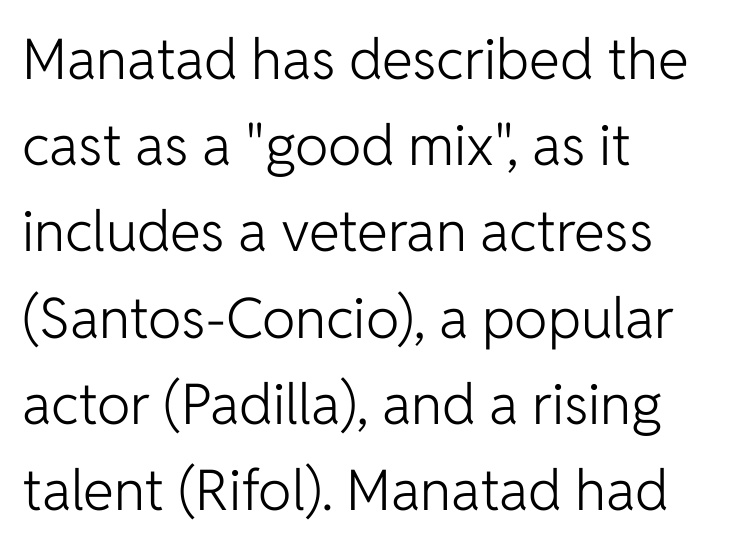
{"serif": "no", "italic": "no", "bold": "no", "weight": "light", "width": "normal", "stroke_contrast": "low", "x_height": "medium", "monospaced": "no", "underline": "no", "align": "left", "line_spacing": "normal", "line_spacing_ratio": 1.54, "letter_spacing": "normal", "letter_spacing_em": 0.0, "glyph_px": 56}
